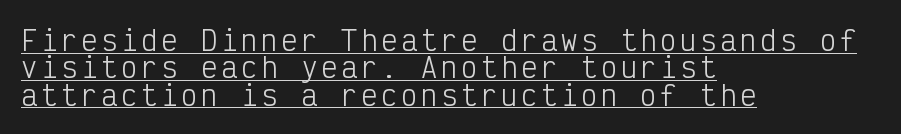
{"italic": "no", "bold": "no", "underline": "yes", "align": "left", "line_spacing": "tight", "line_spacing_ratio": 1.01, "glyph_px": 27}
